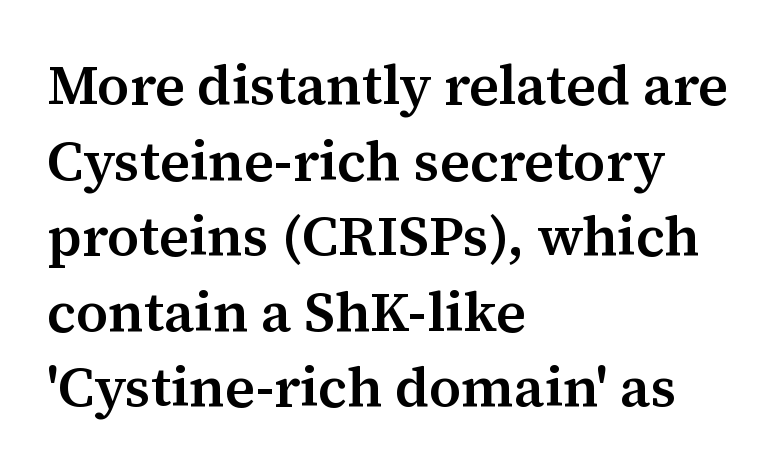
The rag falls on the right side of this text block. Is this a sans? No — the strokes have serifs. This block has exactly the height ordinary leading produces. Check the space under the baseline: it is left empty.
